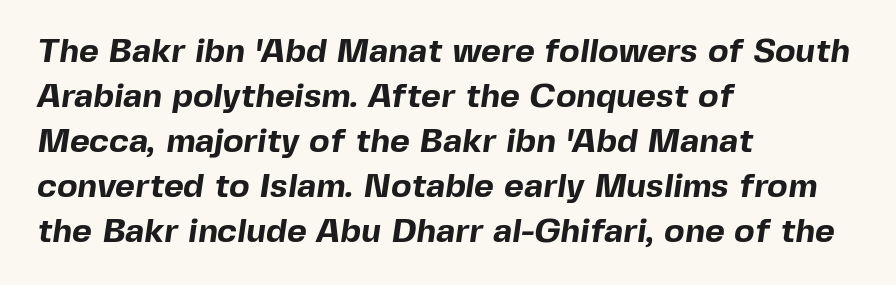
Compared with a centered layout, this one pins lines to the left instead. The space directly below the letters is spotless. Here the glyphs are tracked normally, forming tight word shapes. Bold? Absolutely — the strokes are thick and heavy. The face used here is proportionally spaced, like ordinary book or web type.
